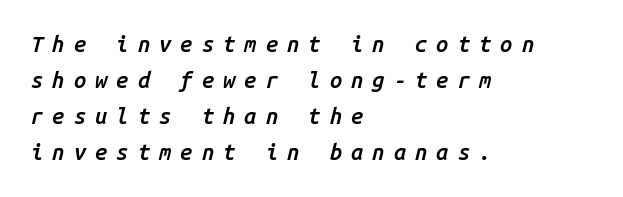
The image shows 22 px text type, italic (leaning right); set left-aligned, normal line spacing (1.63x), unusually wide letter spacing (+0.41 em), not underlined.
